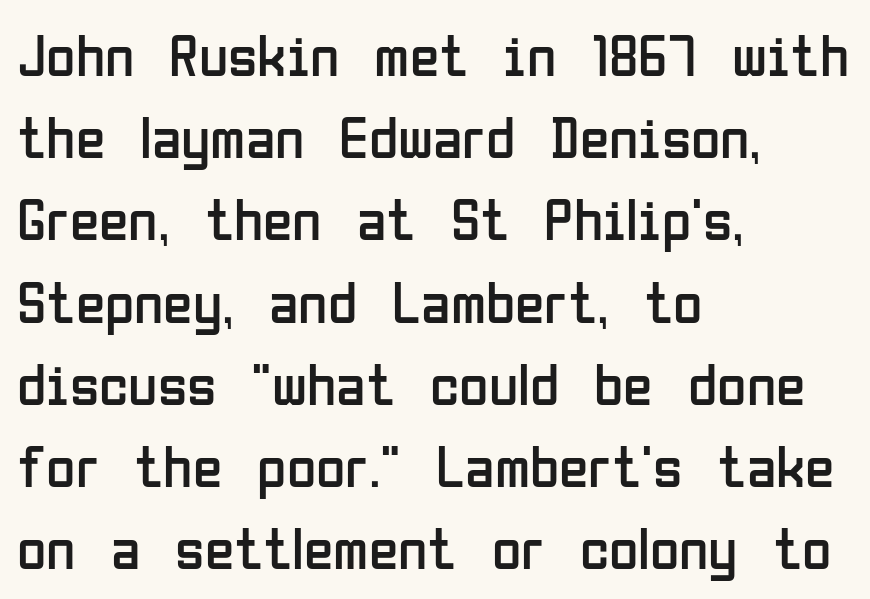
This rendering employs a face without finishing strokes, i.e., a sans-serif. Is there any slant? The stems are plumb. Words float on clear page, feet unadorned. Inter-character spacing is left at the font's built-in metrics. Spacing verdict: proportional, widths tailored to each character. The passage is arranged the way most books set body copy — flush left.
